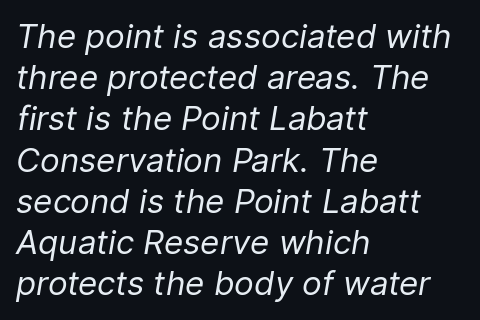
The image shows 33 px regular-weight type, italic (leaning right); set left-aligned, normal line spacing (1.25x), normal letter spacing, not underlined; low stroke contrast and a medium x-height.
